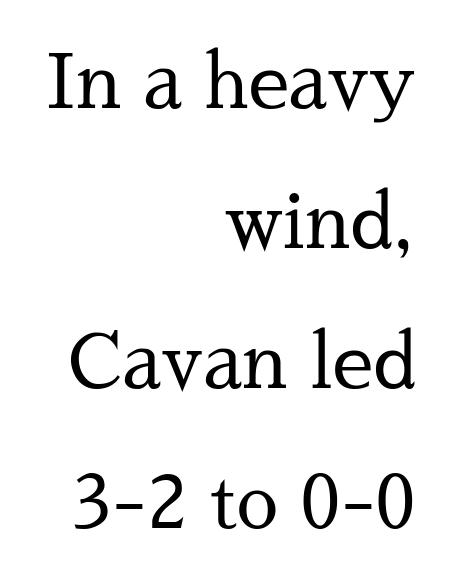
Q: Is the text bold? A: No.
Q: Is the text italic (slanted)? A: No, it is upright.
Q: Is the typeface a serif or a sans-serif typeface? A: Serif.
Q: Is the text underlined? A: No.
Q: How is the paragraph aligned? A: Right-aligned.
Q: Is the spacing between letters normal or unusually wide? A: Normal.
Q: Width (condensed, normal, or wide)? A: Normal.
Q: Stroke contrast? A: Medium.
Q: x-height? A: Medium.
Q: Monospaced? A: No.
